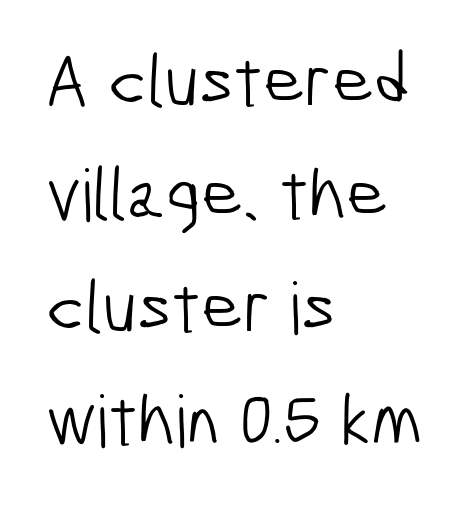
Q: Is the text bold? A: No.
Q: Is the typeface a serif or a sans-serif typeface? A: Sans-serif.
Q: Is the text underlined? A: No.
Q: How is the paragraph aligned? A: Left-aligned.
Q: Is the spacing between letters normal or unusually wide? A: Normal.
Q: Is the spacing between lines tight, normal or loose? A: Normal.
Q: Width (condensed, normal, or wide)? A: Condensed.
Q: Stroke contrast? A: Low.
Q: x-height? A: Medium.
Q: Monospaced? A: No.
